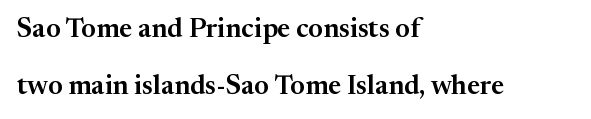
{"italic": "no", "underline": "no", "align": "left", "line_spacing": "loose", "line_spacing_ratio": 2.1, "letter_spacing": "normal", "letter_spacing_em": 0.0, "glyph_px": 27}
